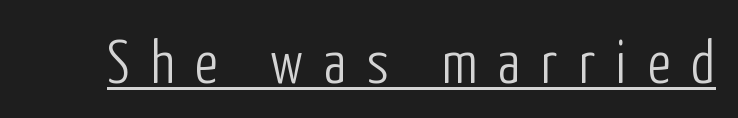
Underlined type. The horizontal fit of the characters is loose and conspicuously gappy. The face used here is proportionally spaced, like ordinary book or web type. The lettering stays uniformly vertical, giving the passage a roman look. These glyphs show unthickened strokes, regular width or finer. Type style note: lacks serifs.
